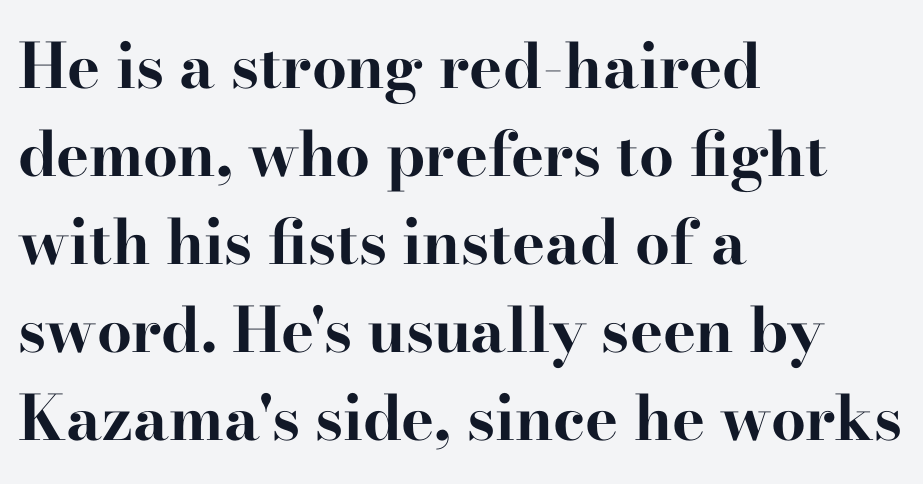
Q: Is the text bold? A: Yes.
Q: Is the text italic (slanted)? A: No, it is upright.
Q: Is the typeface a serif or a sans-serif typeface? A: Serif.
Q: Is the text underlined? A: No.
Q: How is the paragraph aligned? A: Left-aligned.
Q: Is the spacing between letters normal or unusually wide? A: Normal.
Q: Is the spacing between lines tight, normal or loose? A: Normal.
Q: Width (condensed, normal, or wide)? A: Wide.
Q: Stroke contrast? A: High.
Q: x-height? A: Small.
Q: Monospaced? A: No.
